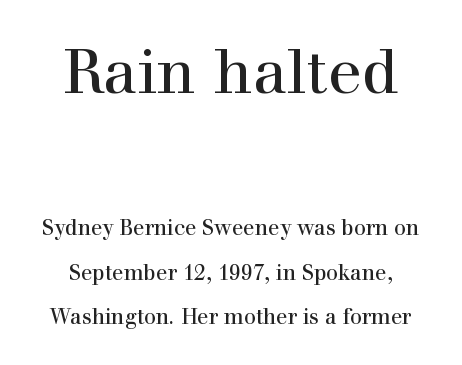
The image shows 62 px serif type, upright; set loose line spacing (2.12x), normal letter spacing, not underlined; the first (top) block is 2.95x larger; a medium x-height.
